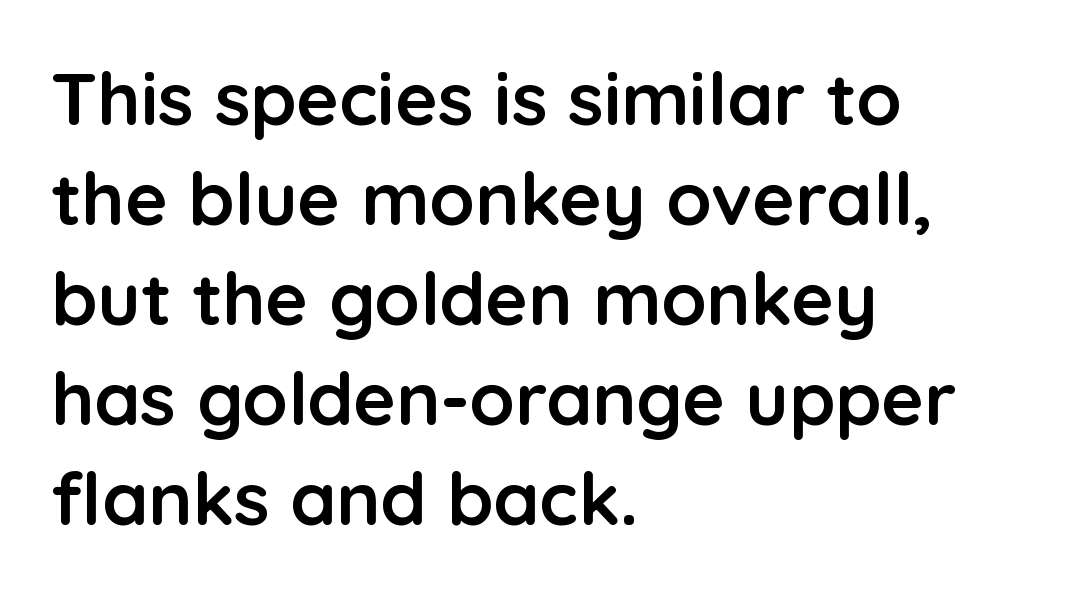
Q: Is the text bold? A: Yes.
Q: Is the text italic (slanted)? A: No, it is upright.
Q: Is the typeface a serif or a sans-serif typeface? A: Sans-serif.
Q: Is the text underlined? A: No.
Q: How is the paragraph aligned? A: Left-aligned.
Q: Is the spacing between letters normal or unusually wide? A: Normal.
Q: Is the spacing between lines tight, normal or loose? A: Normal.
Q: Width (condensed, normal, or wide)? A: Normal.
Q: Stroke contrast? A: Low.
Q: x-height? A: Medium.
Q: Monospaced? A: No.
